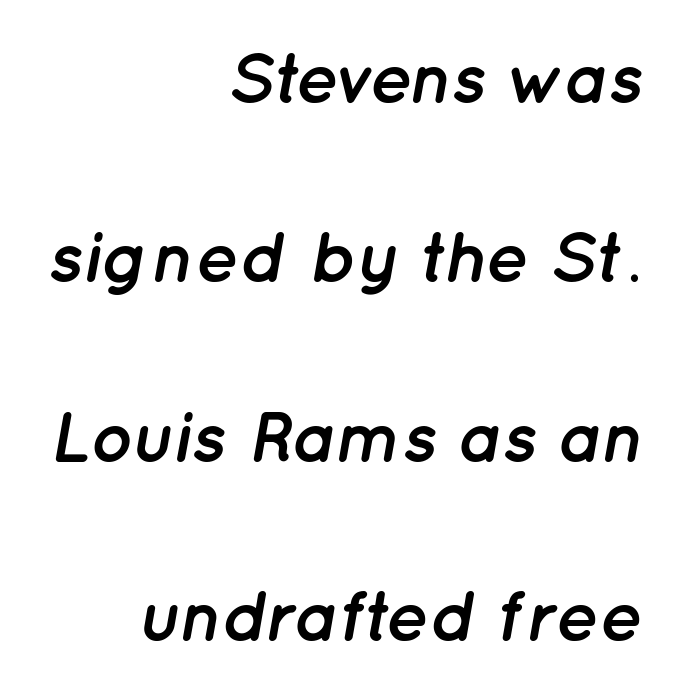
Nobody touched the tracking dial on this one. Compared with a flush-left layout, this one pins lines to the opposite, right side. The words here are not underlined. The face used here is proportionally spaced, like ordinary book or web type. Weight check: bold — yes, fully. In terms of posture, this sample is oblique.
